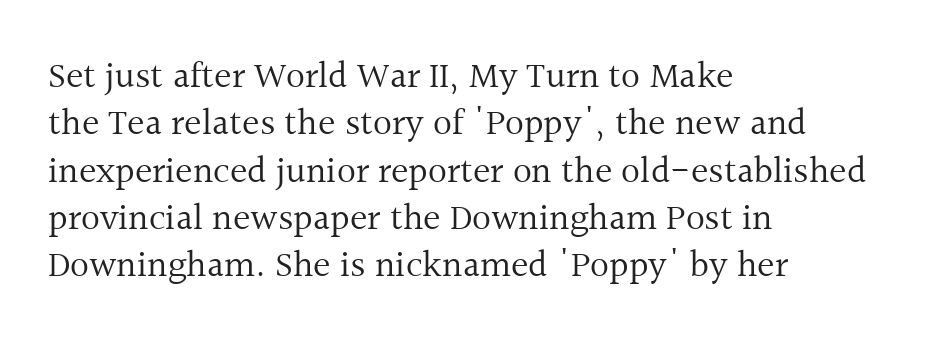
Q: Is the text bold? A: No.
Q: Is the text italic (slanted)? A: No, it is upright.
Q: Is the typeface a serif or a sans-serif typeface? A: Serif.
Q: Is the text underlined? A: No.
Q: How is the paragraph aligned? A: Left-aligned.
Q: Is the spacing between letters normal or unusually wide? A: Normal.
Q: Is the spacing between lines tight, normal or loose? A: Normal.
Q: Width (condensed, normal, or wide)? A: Normal.
Q: x-height? A: Medium.
Q: Monospaced? A: No.
